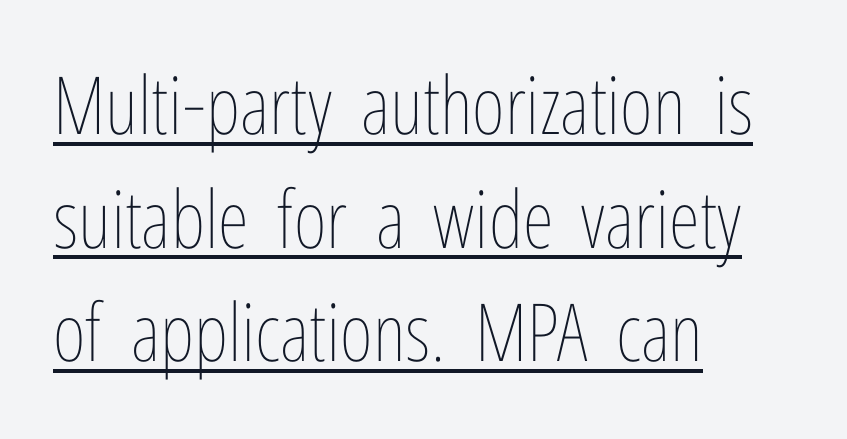
{"italic": "no", "bold": "no", "weight": "thin", "width": "condensed", "stroke_contrast": "low", "x_height": "medium", "monospaced": "no", "underline": "yes", "align": "left", "line_spacing": "normal", "line_spacing_ratio": 1.42, "letter_spacing": "normal", "letter_spacing_em": 0.0, "glyph_px": 80}
